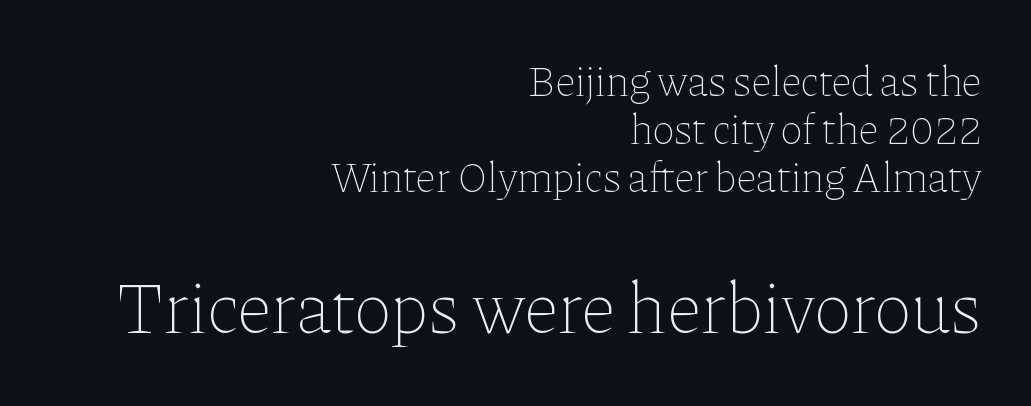
Italic: no, the glyphs are upright roman. Rows of type sit shoulder to shoulder in the vertical direction. The later block is typeset at a bigger size than the earlier block. No letter is thick-stroked: the sample isn't bold. There is no visible air inserted between adjacent glyphs.
